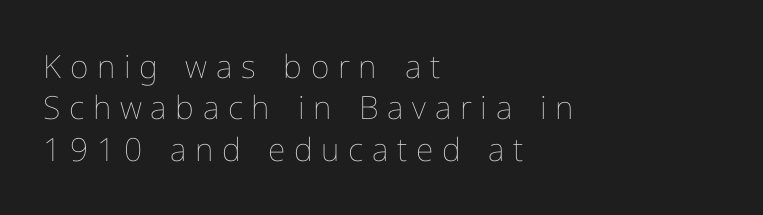
The image shows 32 px thin type, upright; set left-aligned, normal line spacing (1.29x), unusually wide letter spacing (+0.27 em), not underlined; low stroke contrast and a medium x-height.
